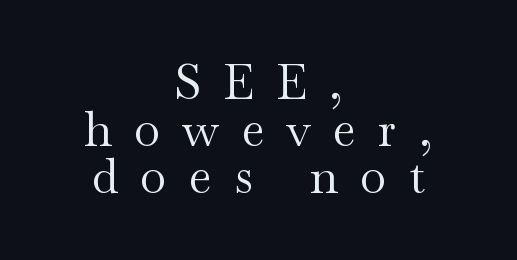
The image shows 48 px regular-weight, wide serif type, upright; set centered, tight line spacing (0.98x), unusually wide letter spacing (+0.46 em), not underlined; medium stroke contrast and a small x-height.
